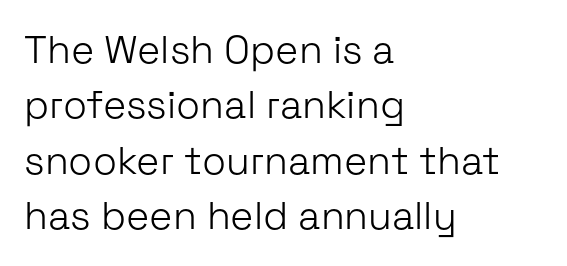
The lines in this sample share a left origin and differ only in where they stop. On a weight scale, this lands at 450 or below. No italicization has been applied; the sample stays upright. Regular leading.
